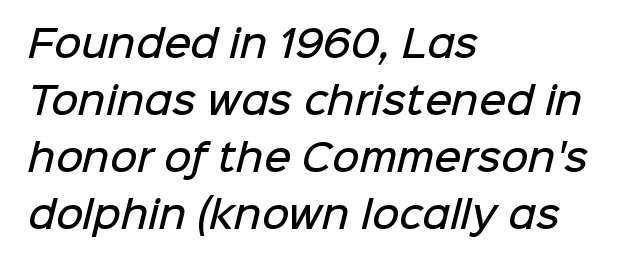
{"serif": "no", "bold": "semi", "weight": "semibold", "width": "normal", "stroke_contrast": "low", "x_height": "medium", "monospaced": "no", "underline": "no", "align": "left", "line_spacing": "normal", "line_spacing_ratio": 1.54, "letter_spacing": "normal", "letter_spacing_em": 0.0, "glyph_px": 37}
